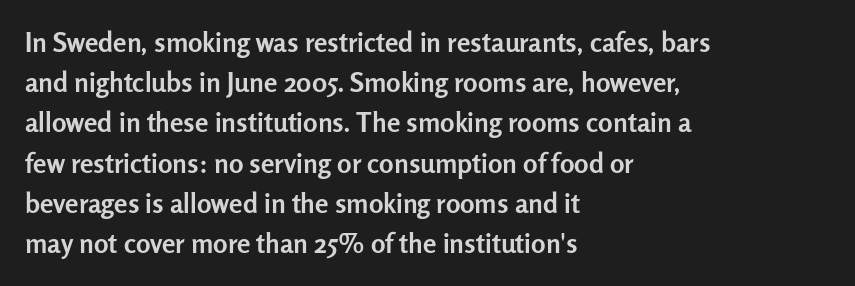
{"italic": "no", "bold": "yes", "underline": "no", "align": "left", "line_spacing": "normal", "line_spacing_ratio": 1.49, "letter_spacing": "normal", "letter_spacing_em": 0.0, "glyph_px": 27}
